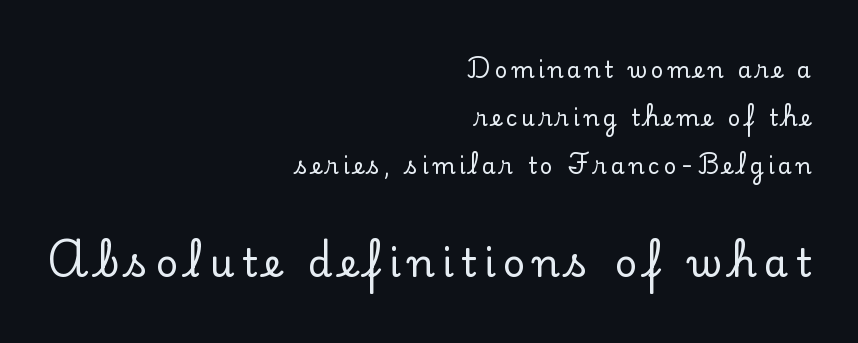
Q: Is the text italic (slanted)? A: No, it is upright.
Q: Is the typeface a serif or a sans-serif typeface? A: Serif.
Q: Is the text underlined? A: No.
Q: How is the paragraph aligned? A: Right-aligned.
Q: Is the spacing between lines tight, normal or loose? A: Loose.
Q: Which block of text is set in a larger size, the first (top) or the second (bottom)? A: The second (bottom) one.
Q: Width (condensed, normal, or wide)? A: Normal.
Q: Stroke contrast? A: Low.
Q: x-height? A: Small.
Q: Monospaced? A: No.
